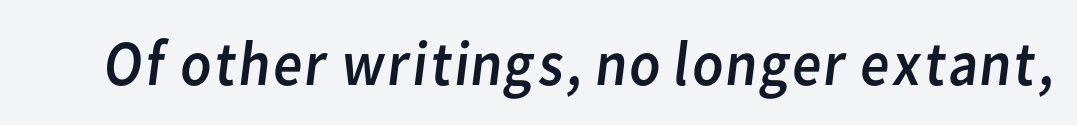
Q: Is the text bold? A: No.
Q: Is the typeface a serif or a sans-serif typeface? A: Sans-serif.
Q: Is the text underlined? A: No.
Q: Is the spacing between letters normal or unusually wide? A: Normal.
Q: Width (condensed, normal, or wide)? A: Normal.
Q: Stroke contrast? A: Low.
Q: x-height? A: Medium.
Q: Monospaced? A: No.
